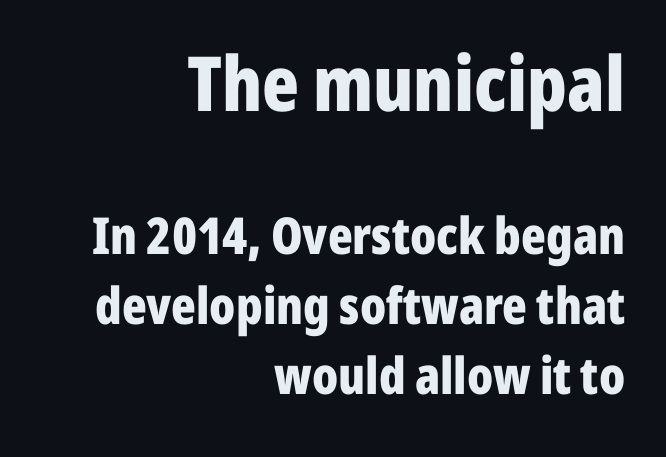
The image shows 76 px bold, condensed sans-serif type, upright; set right-aligned, normal line spacing (1.38x), normal letter spacing, not underlined; the first (top) block is 1.49x larger; low stroke contrast and a medium x-height.
